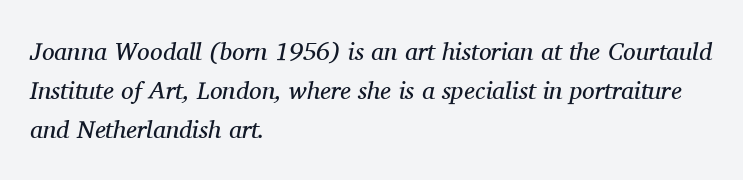
{"italic": "yes", "lean": "right", "slant_degrees": 11, "bold": "no", "underline": "no", "align": "left", "line_spacing": "normal", "line_spacing_ratio": 1.57, "letter_spacing": "normal", "letter_spacing_em": 0.0, "glyph_px": 25}
